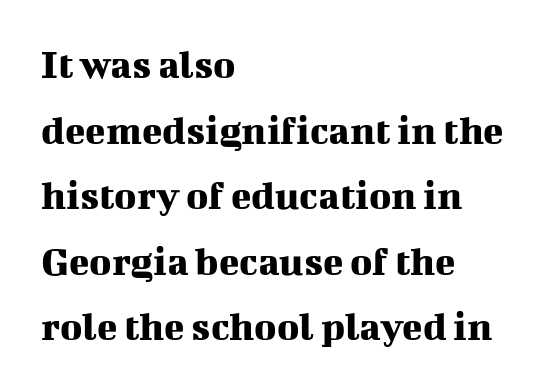
The glyphs are unaccompanied by any horizontal stroke below them. Each line starts at the same left margin while the right side varies. The horizontal fit of the characters is conventional and even. Regular leading. Classification — serif. The rendering uses natural spacing where letterforms have individual widths.
